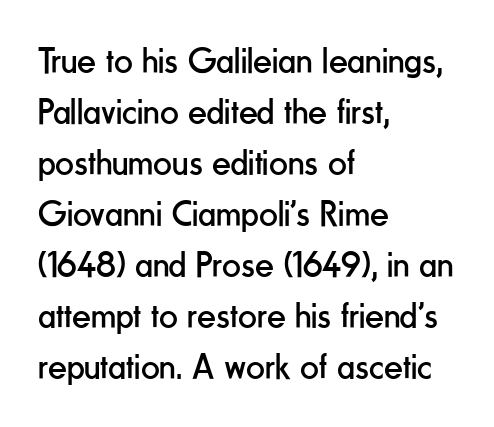
{"serif": "no", "italic": "no", "bold": "no", "weight": "regular", "width": "condensed", "stroke_contrast": "low", "x_height": "small", "monospaced": "no", "underline": "no", "align": "left", "line_spacing": "normal", "line_spacing_ratio": 1.38, "letter_spacing": "normal", "letter_spacing_em": 0.0, "glyph_px": 37}
